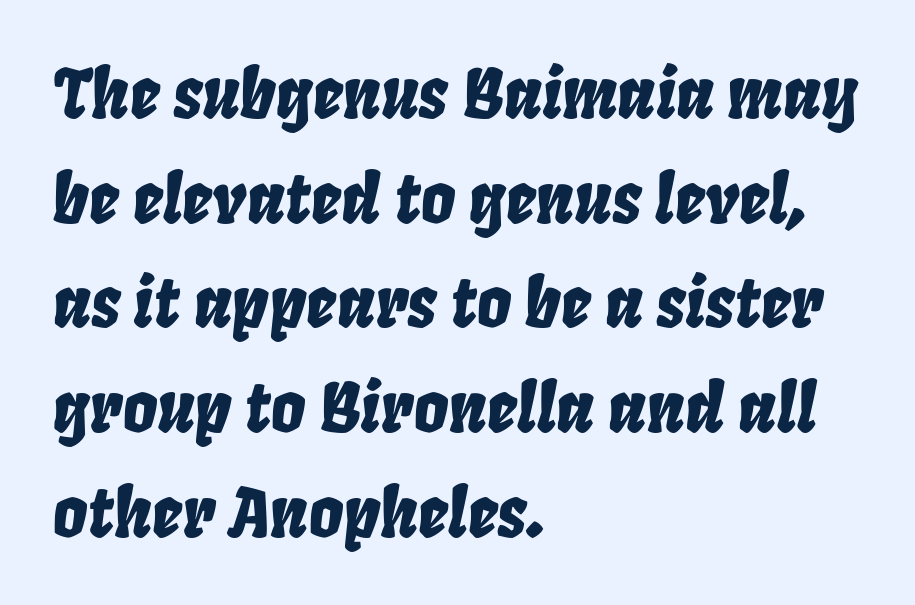
Q: Is the text italic (slanted)? A: Yes, it leans right by about 8 degrees.
Q: Is the text underlined? A: No.
Q: How is the paragraph aligned? A: Left-aligned.
Q: Is the spacing between letters normal or unusually wide? A: Normal.
Q: Is the spacing between lines tight, normal or loose? A: Normal.
Q: Width (condensed, normal, or wide)? A: Condensed.
Q: Stroke contrast? A: Low.
Q: x-height? A: Large.
Q: Monospaced? A: No.
